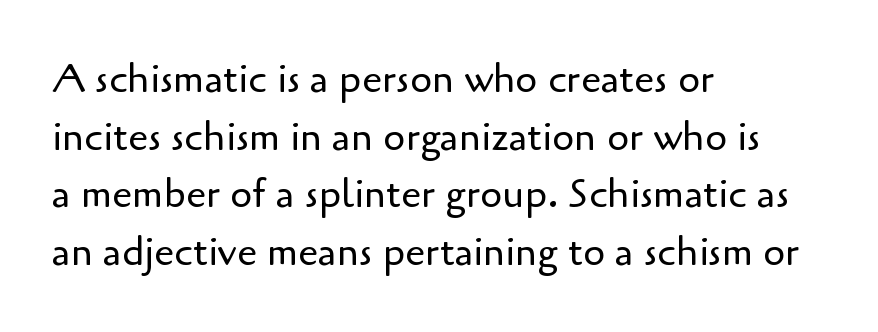
Is this a heavy cut? Hardly; it is regular or lighter. A bare baseline throughout the passage. The rendering uses natural spacing where letterforms have individual widths. Students, observe: this is what conventionally led text looks like. Nothing unusual about the tracking: characters are spaced as the font intends. The characters display no serif detailing; their extremities are plain.
